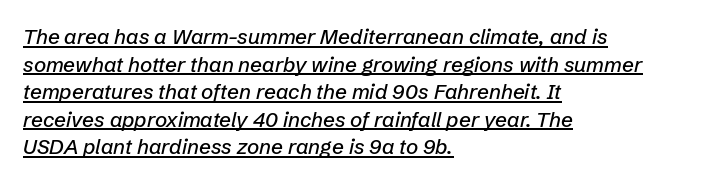
The image shows 21 px text type, italic (leaning right); set left-aligned, normal line spacing (1.31x), normal letter spacing, underlined.
